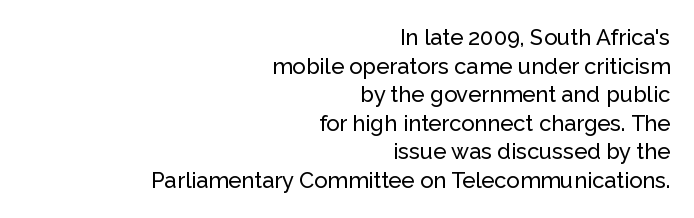
No italicization has been applied; the sample stays upright. The gap between lines stays unmarked. Regarding leading, the lines here are spaced in the standard way. Does extra space separate the letters? No, they use regular spacing.
